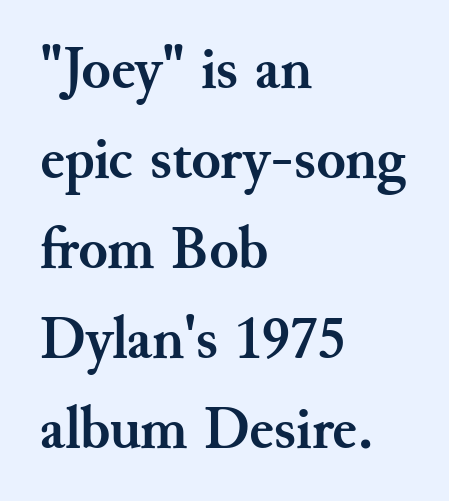
Is this a sans? No — the strokes have serifs. The compositor pushed each line to the left boundary. In terms of posture, this sample is upright. A typesetter would call this zero additional tracking. Compared with typical paragraphs, the rows here are spaced about the same.
